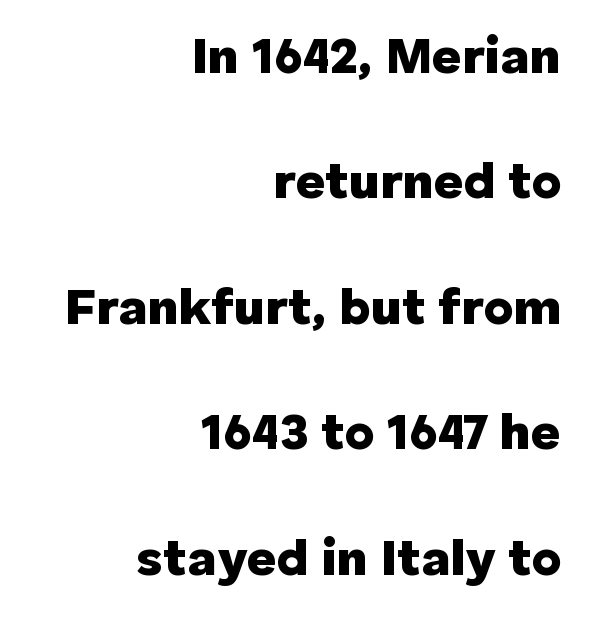
Q: Is the text bold? A: Yes.
Q: Is the text italic (slanted)? A: No, it is upright.
Q: Is the typeface a serif or a sans-serif typeface? A: Sans-serif.
Q: Is the text underlined? A: No.
Q: How is the paragraph aligned? A: Right-aligned.
Q: Is the spacing between letters normal or unusually wide? A: Normal.
Q: Is the spacing between lines tight, normal or loose? A: Loose.
Q: Width (condensed, normal, or wide)? A: Normal.
Q: Stroke contrast? A: Low.
Q: x-height? A: Medium.
Q: Monospaced? A: No.
